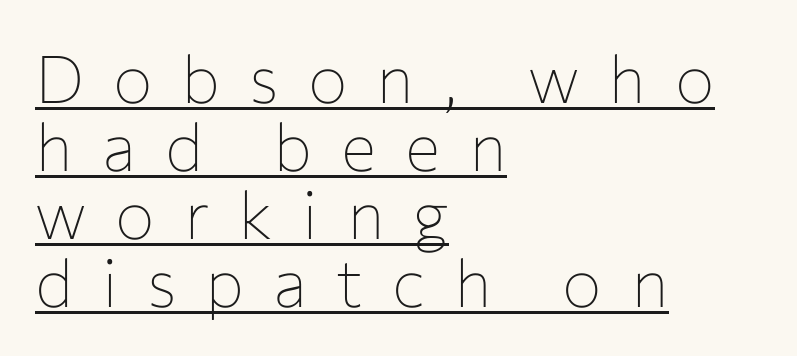
Is there an underline? Yes — a line sits under the letters. Rows of type sit shoulder to shoulder in the vertical direction. Characters remain perfectly vertical along every line. The letters are spread apart with noticeably loose tracking. Do the characters align in a grid? No, the font is proportional. Compared with a centered layout, this one pins lines to the left instead.
